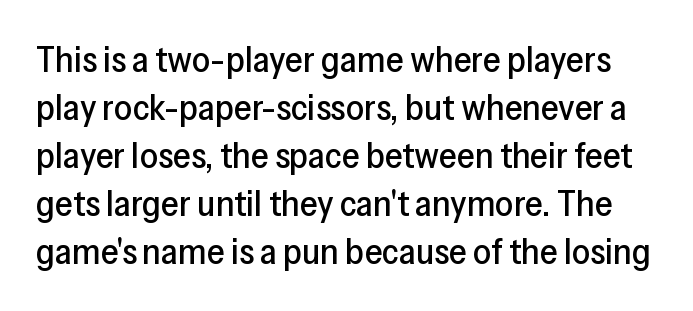
Between one letter and the next there's only the usual sliver of space. The space between consecutive lines is moderate. The font's upright variant was chosen for this text. Words float on clear page, feet unadorned.
